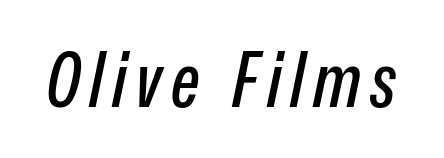
Q: Is the text italic (slanted)? A: Yes, it leans right by about 12 degrees.
Q: Is the text underlined? A: No.
Q: Width (condensed, normal, or wide)? A: Condensed.
Q: Stroke contrast? A: Low.
Q: x-height? A: Medium.
Q: Monospaced? A: No.
